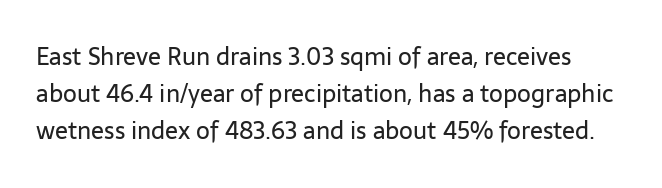
{"italic": "no", "bold": "no", "underline": "no", "line_spacing": "normal", "line_spacing_ratio": 1.55, "letter_spacing": "normal", "letter_spacing_em": 0.0, "glyph_px": 24}
